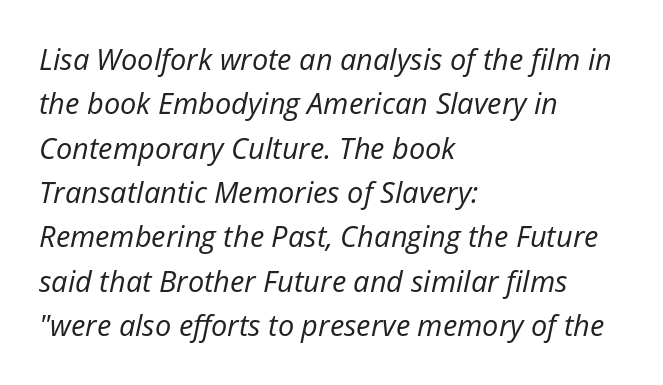
Q: Is the text bold? A: No.
Q: Is the text italic (slanted)? A: Yes, it leans right by about 12 degrees.
Q: Is the text underlined? A: No.
Q: How is the paragraph aligned? A: Left-aligned.
Q: Is the spacing between letters normal or unusually wide? A: Normal.
Q: Is the spacing between lines tight, normal or loose? A: Normal.
Q: Width (condensed, normal, or wide)? A: Normal.
Q: Stroke contrast? A: Low.
Q: x-height? A: Medium.
Q: Monospaced? A: No.
